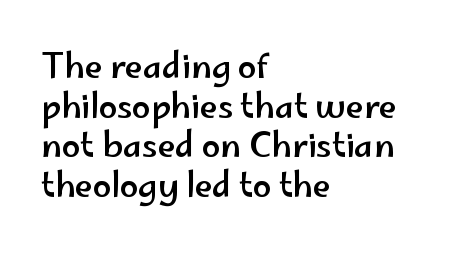
The image shows 33 px wide sans-serif type, upright; set left-aligned, line spacing 1.2x, normal letter spacing, not underlined; low stroke contrast and a small x-height.
